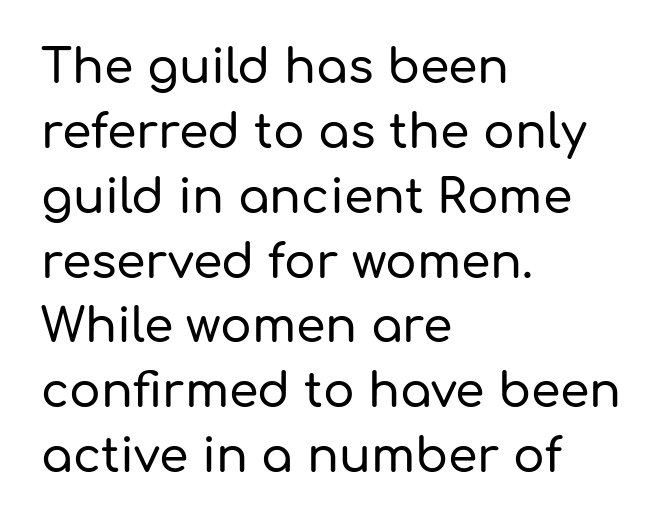
Q: Is the text italic (slanted)? A: No, it is upright.
Q: Is the typeface a serif or a sans-serif typeface? A: Sans-serif.
Q: Is the text underlined? A: No.
Q: How is the paragraph aligned? A: Left-aligned.
Q: Is the spacing between letters normal or unusually wide? A: Normal.
Q: Is the spacing between lines tight, normal or loose? A: Normal.
Q: Width (condensed, normal, or wide)? A: Normal.
Q: Stroke contrast? A: Low.
Q: x-height? A: Medium.
Q: Monospaced? A: No.
